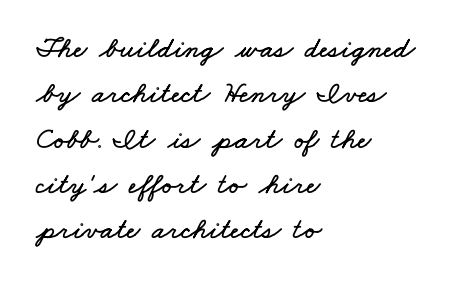
Q: Is the text underlined? A: No.
Q: How is the paragraph aligned? A: Left-aligned.
Q: Is the spacing between letters normal or unusually wide? A: Normal.
Q: Is the spacing between lines tight, normal or loose? A: Normal.
Q: Width (condensed, normal, or wide)? A: Wide.
Q: Stroke contrast? A: Low.
Q: x-height? A: Small.
Q: Monospaced? A: No.
